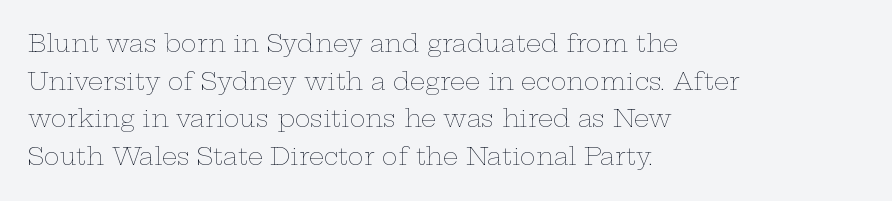
{"italic": "no", "bold": "no", "underline": "no", "align": "left", "line_spacing": "normal", "line_spacing_ratio": 1.57, "letter_spacing": "normal", "letter_spacing_em": 0.0, "glyph_px": 24}
